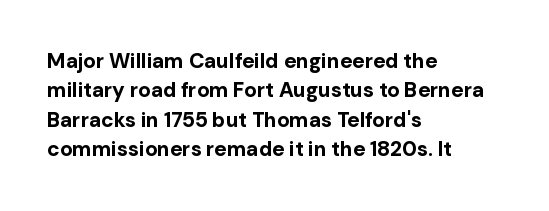
Q: Is the text bold? A: Yes.
Q: Is the text italic (slanted)? A: No, it is upright.
Q: Is the text underlined? A: No.
Q: How is the paragraph aligned? A: Left-aligned.
Q: Is the spacing between letters normal or unusually wide? A: Normal.
Q: Is the spacing between lines tight, normal or loose? A: Normal.
